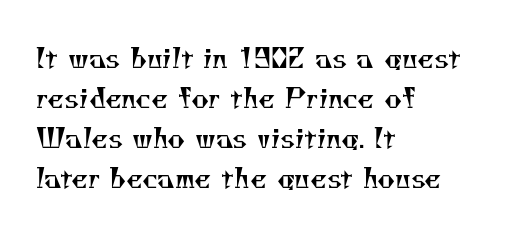
Q: Is the text bold? A: No.
Q: Is the text underlined? A: No.
Q: How is the paragraph aligned? A: Left-aligned.
Q: Is the spacing between letters normal or unusually wide? A: Normal.
Q: Is the spacing between lines tight, normal or loose? A: Normal.
